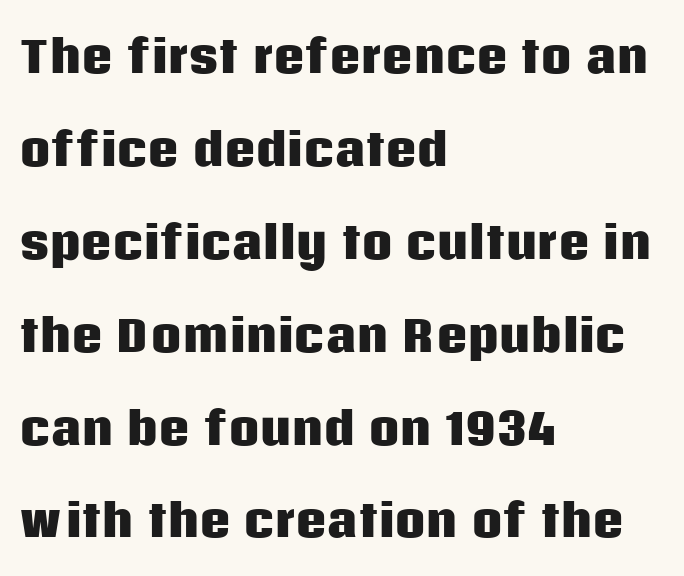
{"serif": "no", "italic": "no", "bold": "yes", "weight": "heavy", "width": "normal", "stroke_contrast": "low", "x_height": "large", "monospaced": "no", "underline": "no", "align": "left", "line_spacing": "loose", "line_spacing_ratio": 2.16, "letter_spacing": "normal", "letter_spacing_em": 0.0, "glyph_px": 43}
